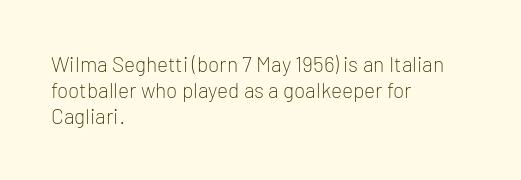
Q: Is the text bold? A: No.
Q: Is the text italic (slanted)? A: No, it is upright.
Q: Is the text underlined? A: No.
Q: How is the paragraph aligned? A: Left-aligned.
Q: Is the spacing between letters normal or unusually wide? A: Normal.
